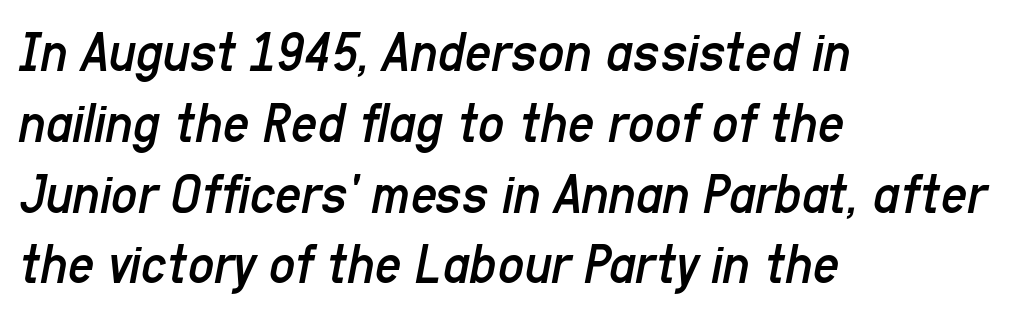
Q: Is the text bold? A: No.
Q: Is the text italic (slanted)? A: Yes, it leans right by about 11 degrees.
Q: Is the text underlined? A: No.
Q: How is the paragraph aligned? A: Left-aligned.
Q: Is the spacing between letters normal or unusually wide? A: Normal.
Q: Width (condensed, normal, or wide)? A: Condensed.
Q: Stroke contrast? A: Low.
Q: x-height? A: Medium.
Q: Monospaced? A: No.
